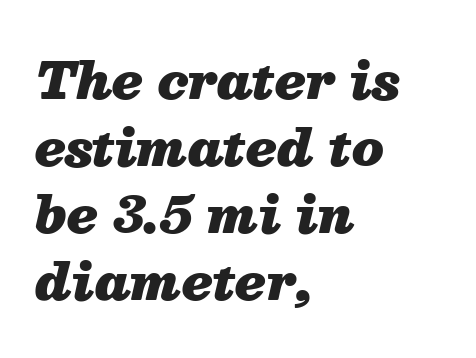
Q: Is the text bold? A: Yes.
Q: Is the text italic (slanted)? A: Yes, it leans right by about 13 degrees.
Q: Is the text underlined? A: No.
Q: How is the paragraph aligned? A: Left-aligned.
Q: Is the spacing between letters normal or unusually wide? A: Normal.
Q: Is the spacing between lines tight, normal or loose? A: Normal.
Q: Width (condensed, normal, or wide)? A: Normal.
Q: Stroke contrast? A: Medium.
Q: x-height? A: Medium.
Q: Monospaced? A: No.
